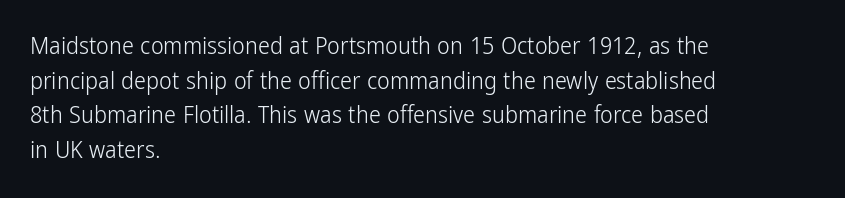
Q: Is the text bold? A: No.
Q: Is the text italic (slanted)? A: No, it is upright.
Q: Is the text underlined? A: No.
Q: How is the paragraph aligned? A: Left-aligned.
Q: Is the spacing between letters normal or unusually wide? A: Normal.
Q: Is the spacing between lines tight, normal or loose? A: Normal.
